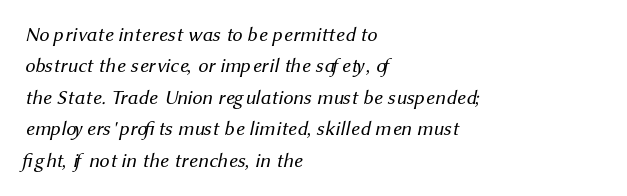
Reading down the block, your eye returns to a fixed left position each line. The passage shown is not bold in any degree. The space beneath each line is pristine and unruled. Reading down the column, the eye jumps a familiar distance to each next line. Inter-character spacing is left at the font's built-in metrics.
